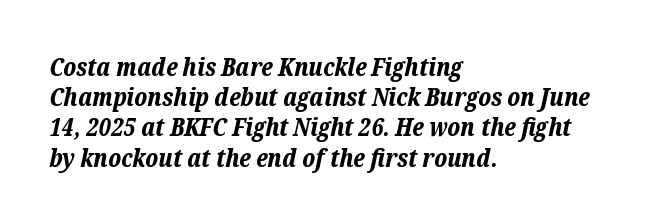
{"italic": "yes", "lean": "right", "slant_degrees": 12, "bold": "yes", "underline": "no", "align": "left", "line_spacing_ratio": 1.21, "letter_spacing": "normal", "letter_spacing_em": 0.0, "glyph_px": 25}
